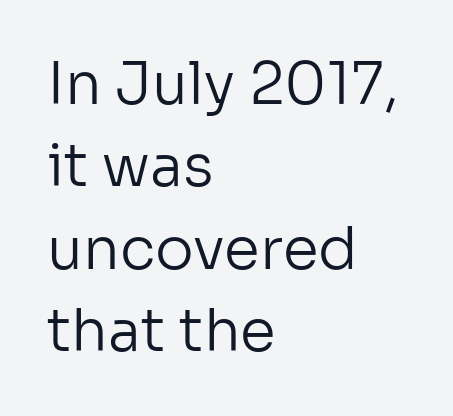
{"serif": "no", "italic": "no", "bold": "no", "weight": "regular", "width": "normal", "stroke_contrast": "low", "x_height": "medium", "monospaced": "no", "underline": "no", "align": "left", "line_spacing": "normal", "line_spacing_ratio": 1.42, "letter_spacing": "normal", "letter_spacing_em": 0.0, "glyph_px": 58}
